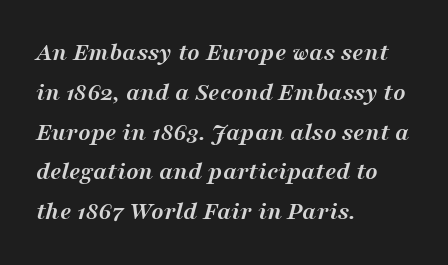
Q: Is the text bold? A: Yes.
Q: Is the text italic (slanted)? A: Yes, it leans right by about 16 degrees.
Q: Is the text underlined? A: No.
Q: How is the paragraph aligned? A: Left-aligned.
Q: Is the spacing between letters normal or unusually wide? A: Normal.
Q: Is the spacing between lines tight, normal or loose? A: Normal.
